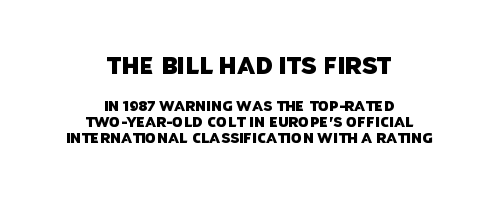
Q: Is the text underlined? A: No.
Q: How is the paragraph aligned? A: Centered.
Q: Is the spacing between letters normal or unusually wide? A: Normal.
Q: Is the spacing between lines tight, normal or loose? A: Tight.
Q: Which block of text is set in a larger size, the first (top) or the second (bottom)? A: The first (top) one.
